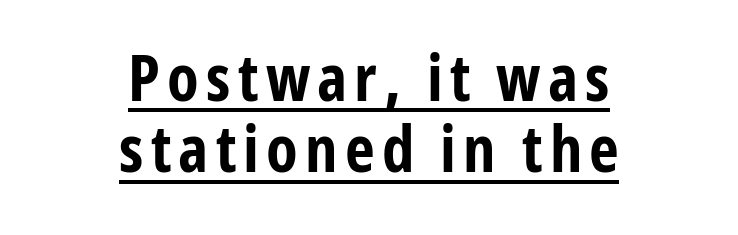
The image shows 65 px bold, condensed sans-serif type, upright; set centered, tight line spacing (1.1x), underlined; low stroke contrast and a medium x-height.
